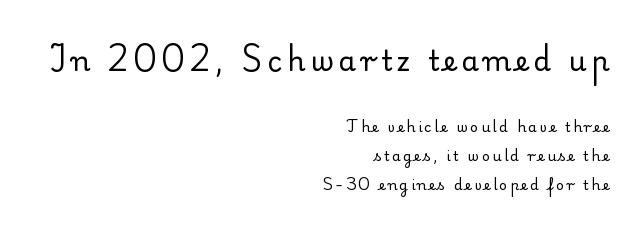
The passage shown is typed in a proportional face where columns would drift. The lines are spread far apart with generous leading. These lines are composed in type with serifs. Short and long lines alike share a common ending point at right.
